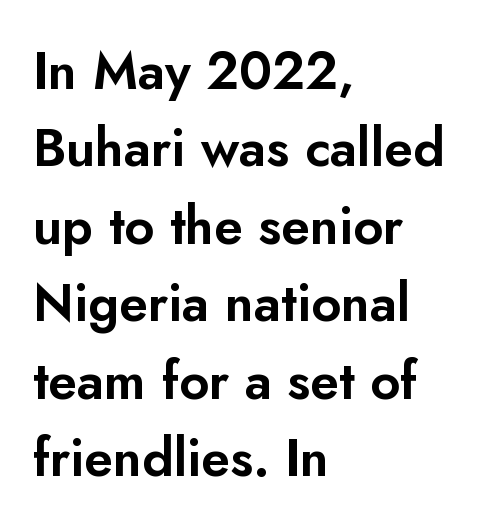
{"serif": "no", "italic": "no", "width": "normal", "stroke_contrast": "low", "x_height": "small", "monospaced": "no", "underline": "no", "align": "left", "line_spacing": "normal", "line_spacing_ratio": 1.49, "letter_spacing": "normal", "letter_spacing_em": 0.0, "glyph_px": 52}
